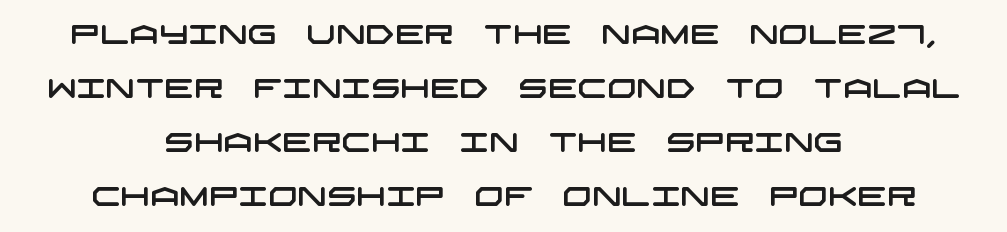
The image shows 26 px text type; set centered, loose line spacing (2.08x), normal letter spacing, not underlined.
